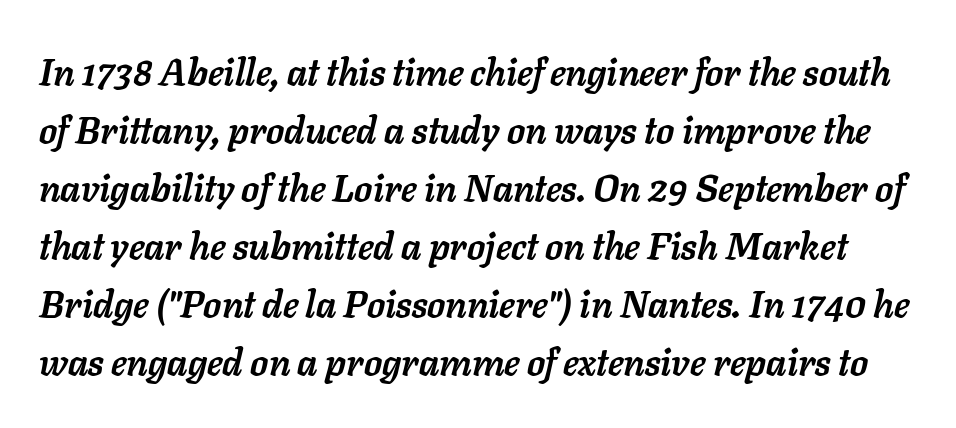
The image shows 37 px semibold type, italic (leaning right); set normal line spacing (1.57x), normal letter spacing, not underlined; low stroke contrast and a medium x-height.
